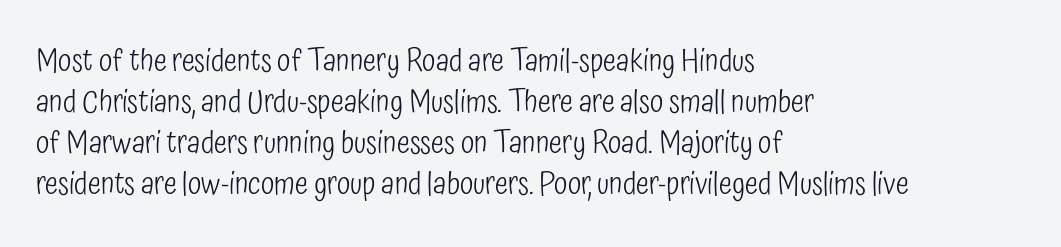
This is sans-serif lettering, the kind often seen on screens and signage. Each line starts at the same left margin while the right side varies. The string is rendered with underlining switched off. The strokes carry an ordinary text weight at most.
